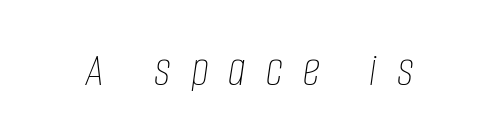
{"italic": "yes", "lean": "right", "slant_degrees": 8, "bold": "no", "weight": "thin", "width": "condensed", "stroke_contrast": "low", "x_height": "large", "monospaced": "no", "underline": "no", "letter_spacing": "wide", "letter_spacing_em": 0.4, "glyph_px": 50}
